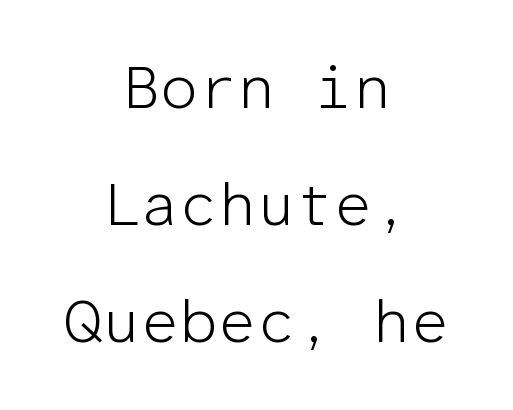
{"serif": "no", "italic": "no", "bold": "no", "weight": "light", "width": "normal", "stroke_contrast": "low", "x_height": "medium", "monospaced": "yes", "underline": "no", "align": "center", "line_spacing": "loose", "line_spacing_ratio": 1.92, "letter_spacing": "normal", "letter_spacing_em": 0.0, "glyph_px": 61}
